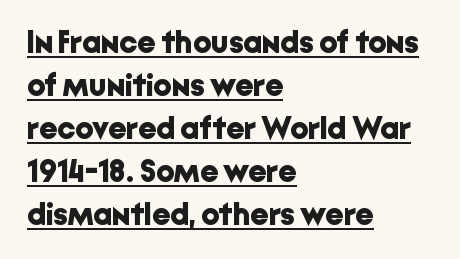
Q: Is the text bold? A: Yes.
Q: Is the text italic (slanted)? A: No, it is upright.
Q: Is the typeface a serif or a sans-serif typeface? A: Sans-serif.
Q: Is the text underlined? A: Yes.
Q: How is the paragraph aligned? A: Left-aligned.
Q: Is the spacing between letters normal or unusually wide? A: Normal.
Q: Is the spacing between lines tight, normal or loose? A: Normal.
Q: Width (condensed, normal, or wide)? A: Normal.
Q: Stroke contrast? A: Low.
Q: x-height? A: Medium.
Q: Monospaced? A: No.
